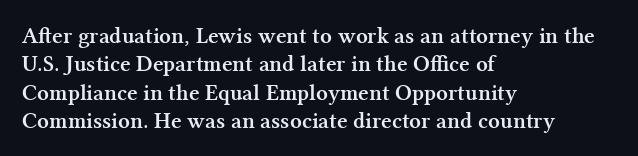
The image shows 23 px bold type, upright; set left-aligned, line spacing 1.23x, normal letter spacing, not underlined.
